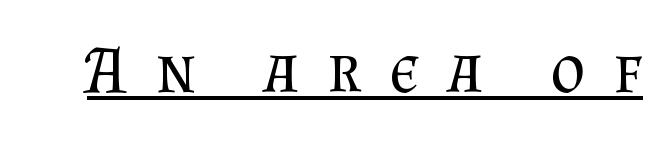
The image shows 67 px regular-weight serif type, upright; set unusually wide letter spacing (+0.41 em), underlined; medium stroke contrast and a small x-height.
